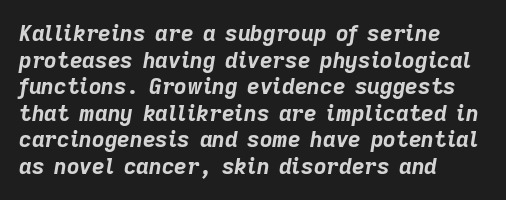
{"italic": "yes", "lean": "right", "slant_degrees": 9, "bold": "yes", "underline": "no", "align": "left", "line_spacing_ratio": 1.21, "letter_spacing": "normal", "letter_spacing_em": 0.0, "glyph_px": 22}
